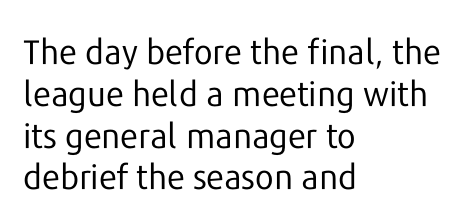
The letters advance in unequal steps, a hallmark of proportional type. Every row of glyphs begins at an identical x-position on the left. Beneath every word, the page is bare. The type sits square on the baseline with zero lean. The font sits on the lighter half of the weight spectrum, regular included. Nope, no serifs anywhere on these letters.
